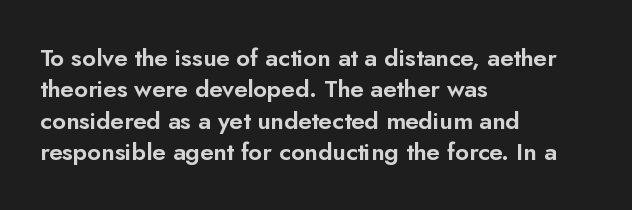
Here the glyphs are tracked normally, forming tight word shapes. Type without underlining. A roman cut, with each character standing at attention. A classic flush-left, rag-right setting is used for this passage.
